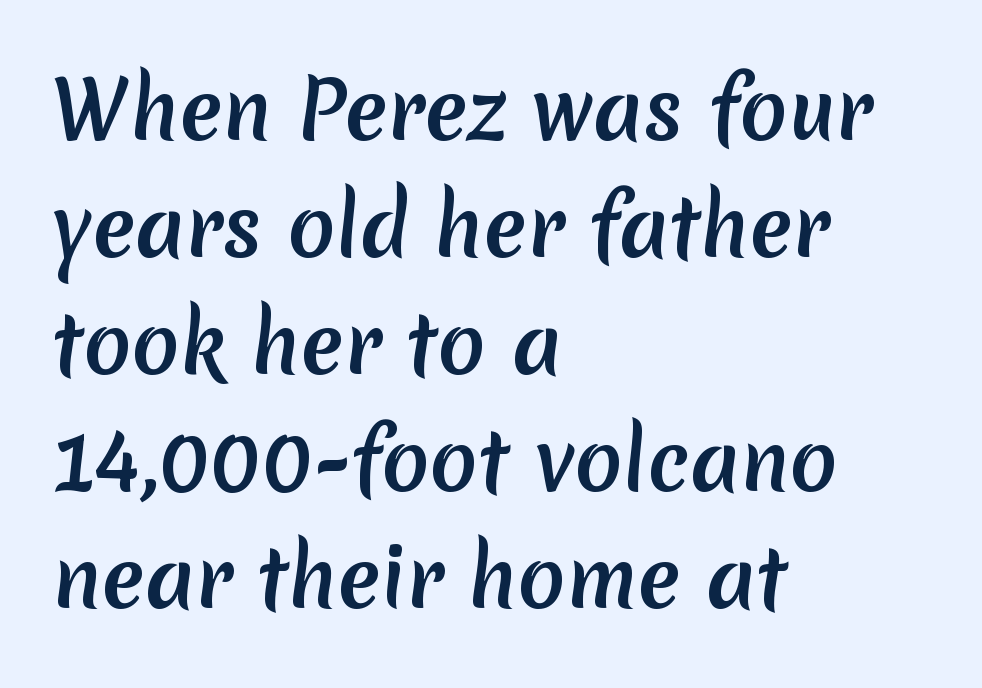
Q: Is the text bold? A: Yes.
Q: Is the typeface a serif or a sans-serif typeface? A: Sans-serif.
Q: Is the text underlined? A: No.
Q: How is the paragraph aligned? A: Left-aligned.
Q: Is the spacing between letters normal or unusually wide? A: Normal.
Q: Is the spacing between lines tight, normal or loose? A: Normal.
Q: Width (condensed, normal, or wide)? A: Normal.
Q: Stroke contrast? A: Low.
Q: x-height? A: Medium.
Q: Monospaced? A: No.
